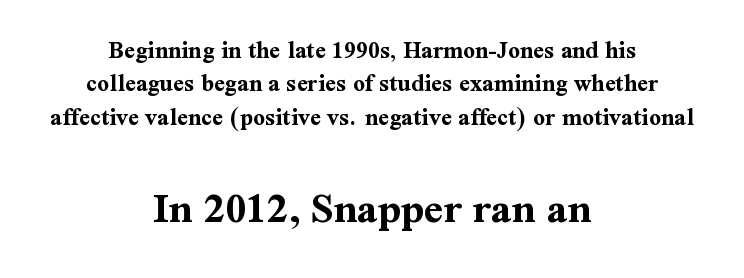
Its strokes are broad and dark, the hallmark of bold type. The designer went with a serif here, giving each stem small feet. Between these two stacked blocks, the lower one wins on size. These lines are rendered in a variable-pitch font. The space beneath each line is pristine and unruled.
